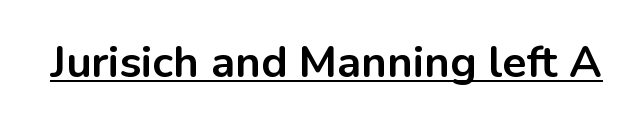
{"serif": "no", "italic": "no", "bold": "yes", "weight": "bold", "width": "normal", "stroke_contrast": "low", "x_height": "medium", "monospaced": "no", "underline": "yes", "letter_spacing": "normal", "letter_spacing_em": 0.0, "glyph_px": 44}
